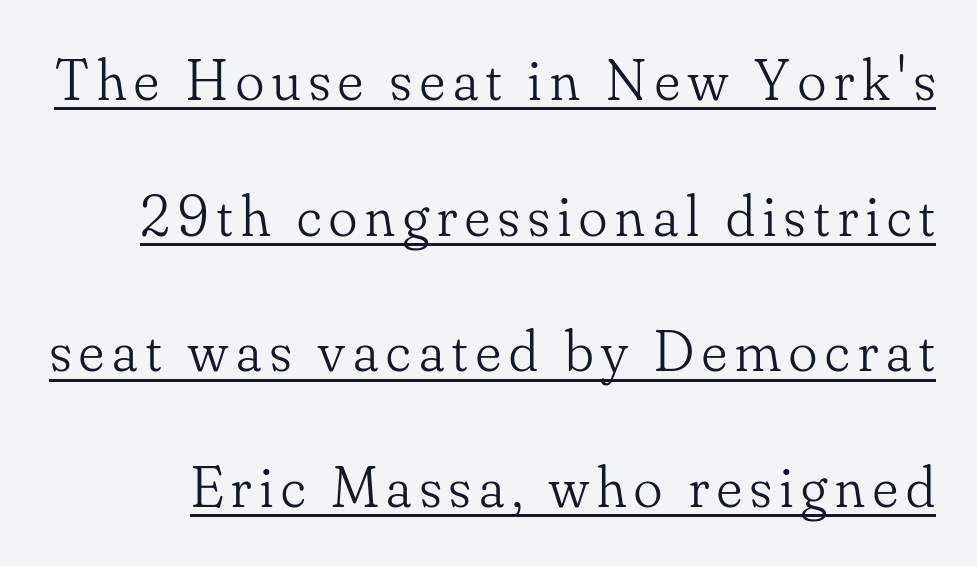
Students, observe the line beneath the letters — that is underlining. Unlike a clean sans, this face finishes its strokes with serifs. These lines were composed using upright roman letters. Do the characters align in a grid? No, the font is proportional. Weight: not bold — regular or lighter.
